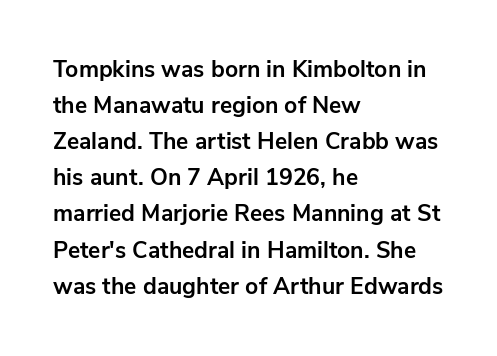
The image shows 23 px bold type, upright; set left-aligned, normal line spacing (1.57x), normal letter spacing, not underlined.
